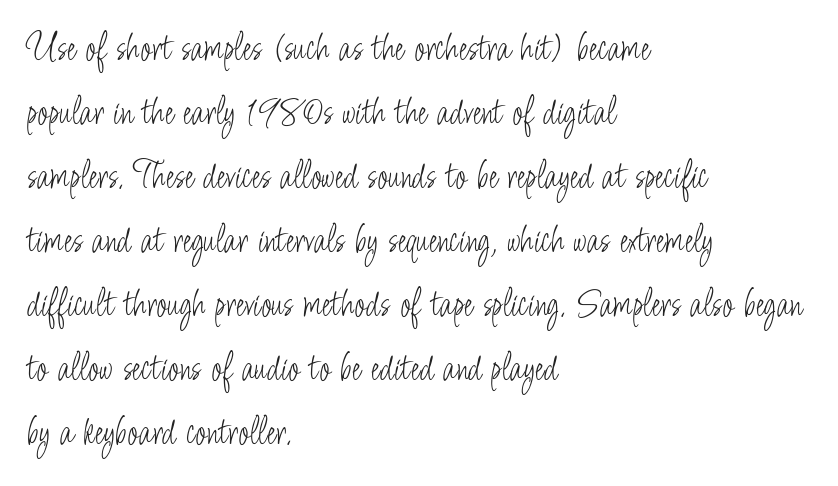
{"serif": "no", "bold": "no", "weight": "light", "width": "condensed", "stroke_contrast": "low", "x_height": "small", "monospaced": "no", "underline": "no", "align": "left", "line_spacing": "normal", "line_spacing_ratio": 1.6, "letter_spacing": "normal", "letter_spacing_em": 0.0, "glyph_px": 40}
